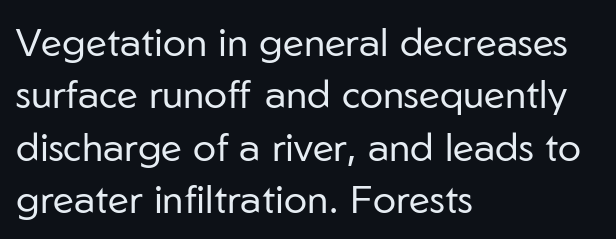
Decoration check: the copy has no underline. Regarding leading, the lines here are spaced in the standard way. Each line starts at the same left margin while the right side varies. These lines are rendered in a variable-pitch font. These lines are composed in type without serifs. Caption: face not bold, strokes unweighted.
